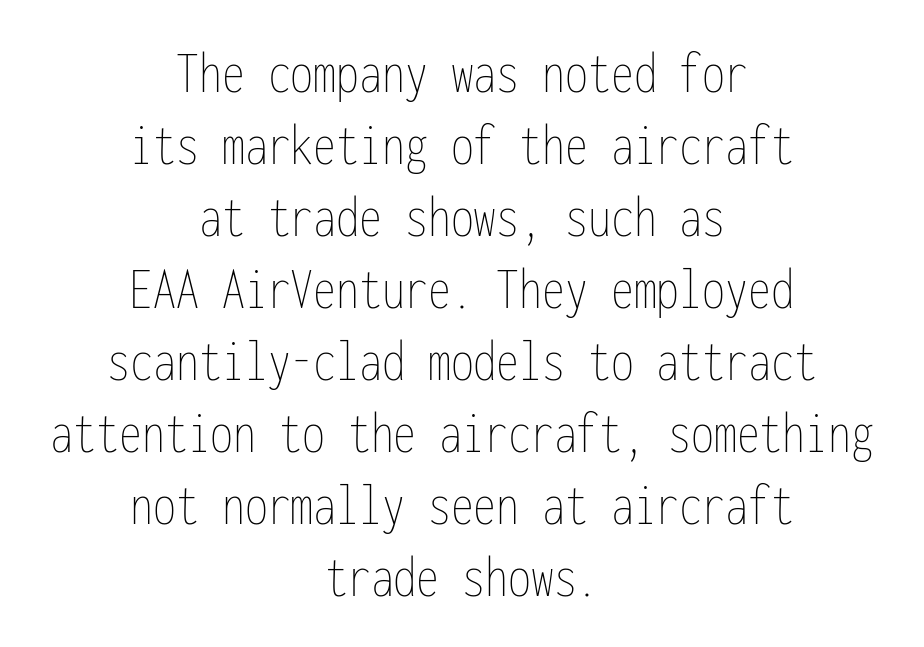
Q: Is the text bold? A: No.
Q: Is the text italic (slanted)? A: No, it is upright.
Q: Is the text underlined? A: No.
Q: How is the paragraph aligned? A: Centered.
Q: Is the spacing between letters normal or unusually wide? A: Normal.
Q: Width (condensed, normal, or wide)? A: Condensed.
Q: Stroke contrast? A: Low.
Q: x-height? A: Medium.
Q: Monospaced? A: Yes.
